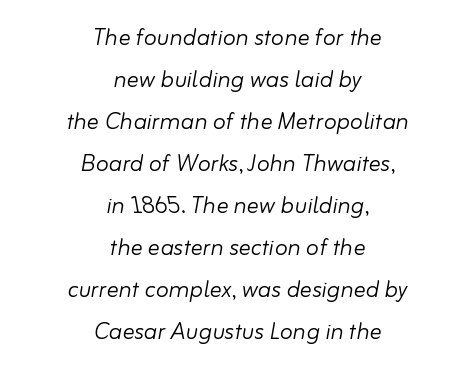
The type is set solid horizontally, with unmodified tracking. Character widths vary here, with narrow letters taking less room than wide ones. Every row of glyphs is offset so its center matches the block's center. The weight tops out at a normal text grade. Whoever set this chose a conventional vertical rhythm.
